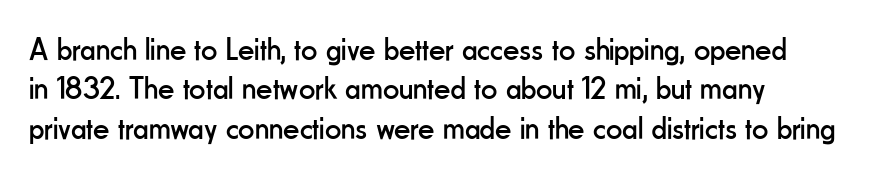
{"serif": "no", "italic": "no", "bold": "no", "weight": "regular", "width": "condensed", "stroke_contrast": "low", "x_height": "small", "monospaced": "no", "underline": "no", "align": "left", "line_spacing_ratio": 1.23, "letter_spacing": "normal", "letter_spacing_em": 0.0, "glyph_px": 32}
